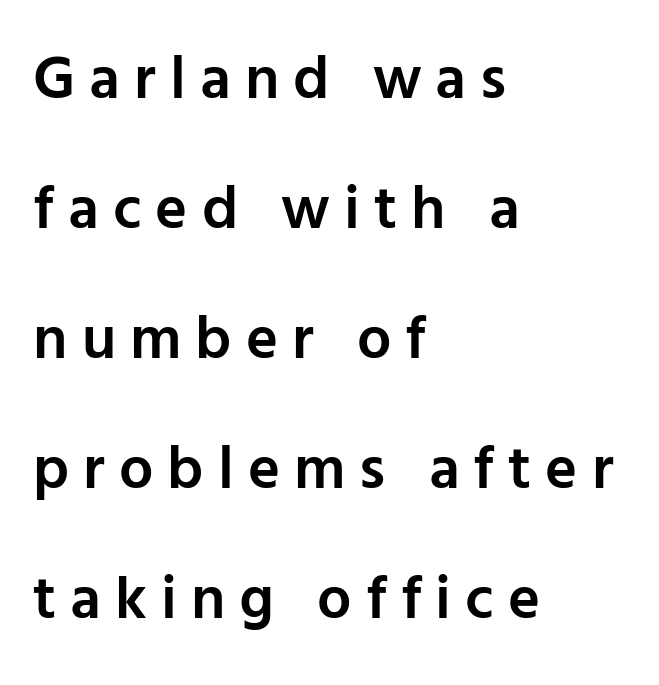
Q: Is the text bold? A: Semi-bold.
Q: Is the text italic (slanted)? A: No, it is upright.
Q: Is the typeface a serif or a sans-serif typeface? A: Sans-serif.
Q: Is the text underlined? A: No.
Q: How is the paragraph aligned? A: Left-aligned.
Q: Is the spacing between letters normal or unusually wide? A: Unusually wide.
Q: Is the spacing between lines tight, normal or loose? A: Loose.
Q: Width (condensed, normal, or wide)? A: Normal.
Q: Stroke contrast? A: Low.
Q: x-height? A: Medium.
Q: Monospaced? A: No.
